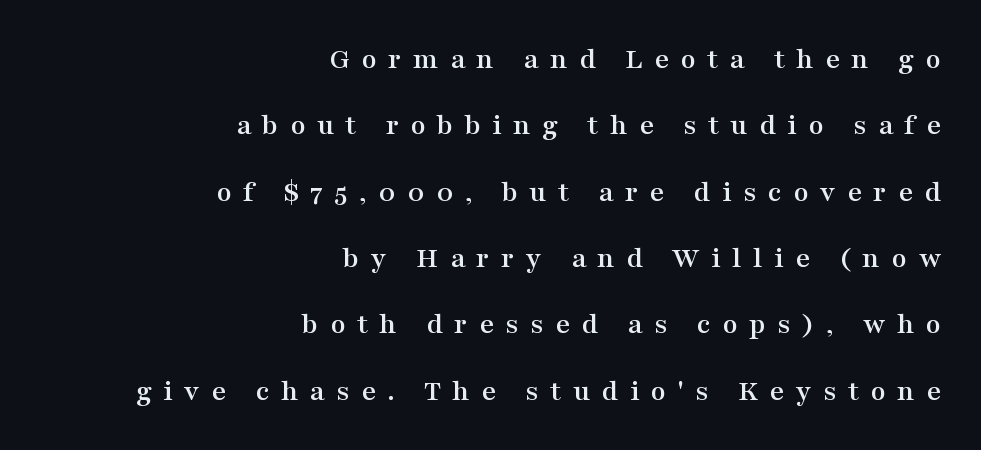
Q: Is the text italic (slanted)? A: No, it is upright.
Q: Is the typeface a serif or a sans-serif typeface? A: Serif.
Q: Is the text underlined? A: No.
Q: How is the paragraph aligned? A: Right-aligned.
Q: Is the spacing between letters normal or unusually wide? A: Unusually wide.
Q: Is the spacing between lines tight, normal or loose? A: Loose.
Q: Width (condensed, normal, or wide)? A: Wide.
Q: Stroke contrast? A: Medium.
Q: x-height? A: Medium.
Q: Monospaced? A: No.
